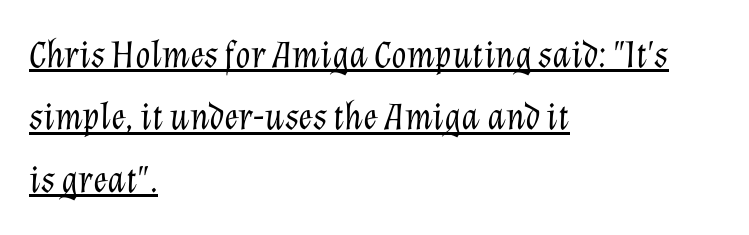
The image shows 39 px light type, italic (leaning right); set left-aligned, normal line spacing (1.6x), normal letter spacing, underlined; low stroke contrast and a medium x-height.
